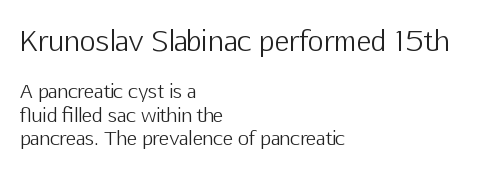
Q: Is the text bold? A: No.
Q: Is the text italic (slanted)? A: No, it is upright.
Q: Is the typeface a serif or a sans-serif typeface? A: Sans-serif.
Q: Is the text underlined? A: No.
Q: How is the paragraph aligned? A: Left-aligned.
Q: Is the spacing between letters normal or unusually wide? A: Normal.
Q: Which block of text is set in a larger size, the first (top) or the second (bottom)? A: The first (top) one.
Q: Width (condensed, normal, or wide)? A: Normal.
Q: Stroke contrast? A: Low.
Q: x-height? A: Medium.
Q: Monospaced? A: No.
